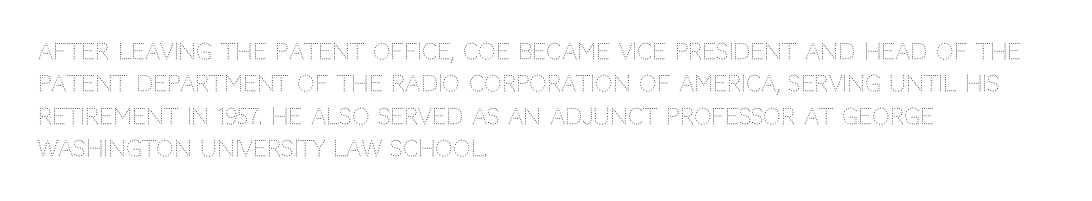
Q: Is the text bold? A: No.
Q: Is the text italic (slanted)? A: No, it is upright.
Q: Is the text underlined? A: No.
Q: How is the paragraph aligned? A: Left-aligned.
Q: Is the spacing between letters normal or unusually wide? A: Normal.
Q: Is the spacing between lines tight, normal or loose? A: Normal.
